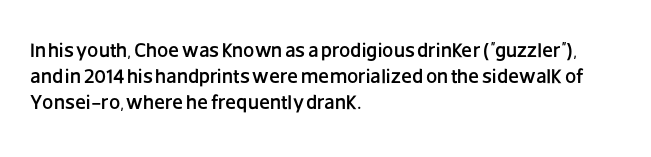
The image shows 20 px text type, upright; set left-aligned, normal line spacing (1.29x), normal letter spacing, not underlined.
